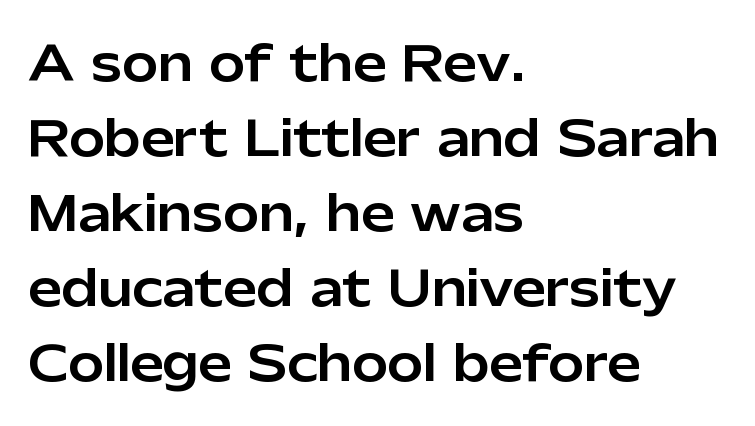
Q: Is the text italic (slanted)? A: No, it is upright.
Q: Is the typeface a serif or a sans-serif typeface? A: Sans-serif.
Q: Is the text underlined? A: No.
Q: How is the paragraph aligned? A: Left-aligned.
Q: Is the spacing between letters normal or unusually wide? A: Normal.
Q: Is the spacing between lines tight, normal or loose? A: Normal.
Q: Width (condensed, normal, or wide)? A: Normal.
Q: Stroke contrast? A: Low.
Q: x-height? A: Medium.
Q: Monospaced? A: No.
